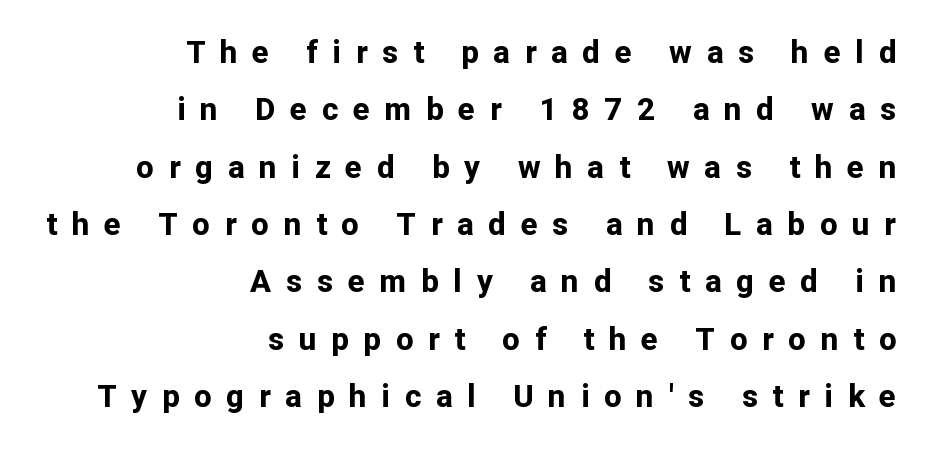
The image shows 31 px bold sans-serif type, upright; set right-aligned, line spacing 1.85x, unusually wide letter spacing (+0.48 em), not underlined; low stroke contrast and a medium x-height.
